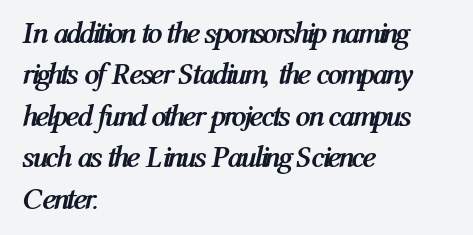
Q: Is the text bold? A: Yes.
Q: Is the text italic (slanted)? A: Yes, it leans right by about 12 degrees.
Q: Is the text underlined? A: No.
Q: How is the paragraph aligned? A: Left-aligned.
Q: Is the spacing between letters normal or unusually wide? A: Normal.
Q: Is the spacing between lines tight, normal or loose? A: Normal.
Q: Width (condensed, normal, or wide)? A: Condensed.
Q: Stroke contrast? A: Medium.
Q: x-height? A: Medium.
Q: Monospaced? A: No.
